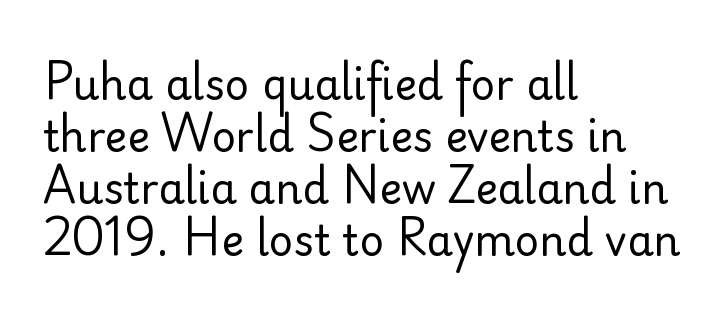
Regarding serifs, this sample does without them. Each word holds together tightly as a unit, with standard inter-letter gaps. One-word summary of the alignment: left. Every stem runs plumb, perpendicular to the baseline. Proportional: the letters do not fall into vertical columns.
